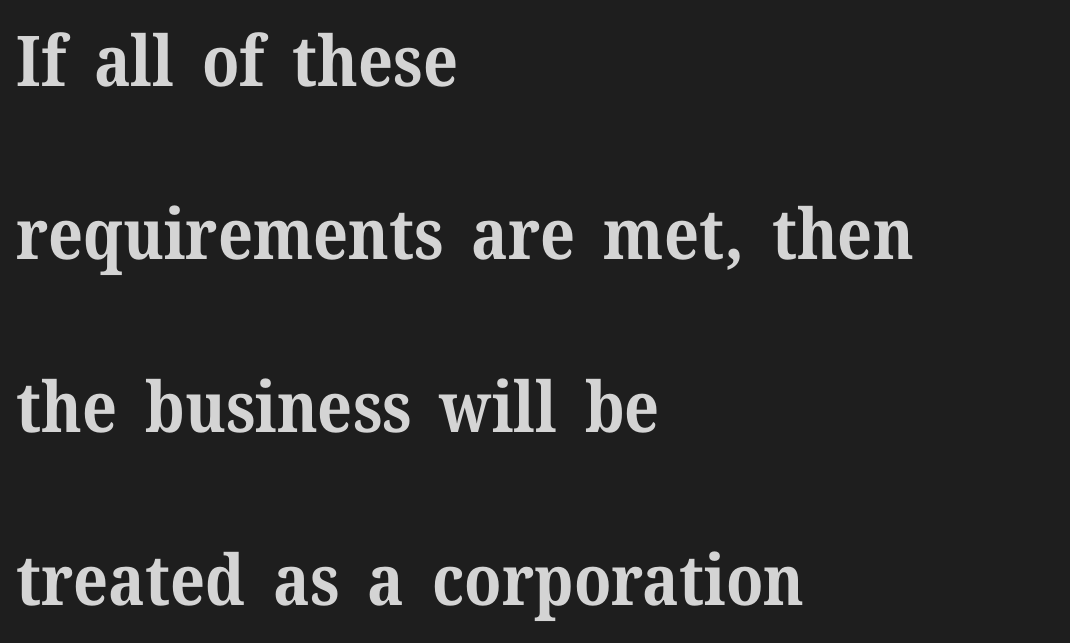
{"serif": "yes", "italic": "no", "bold": "yes", "weight": "bold", "width": "normal", "stroke_contrast": "medium", "x_height": "medium", "monospaced": "no", "underline": "no", "align": "left", "line_spacing": "loose", "line_spacing_ratio": 2.47, "letter_spacing": "normal", "letter_spacing_em": 0.0, "glyph_px": 70}
